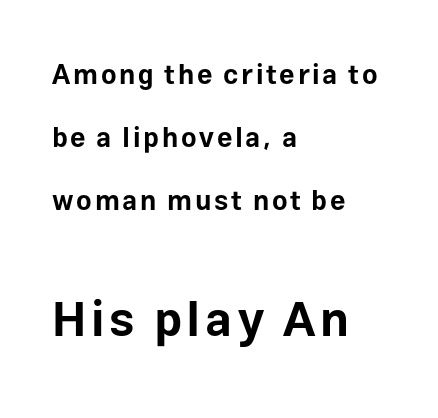
Q: Is the text bold? A: Yes.
Q: Is the text italic (slanted)? A: No, it is upright.
Q: Is the typeface a serif or a sans-serif typeface? A: Sans-serif.
Q: Is the text underlined? A: No.
Q: How is the paragraph aligned? A: Left-aligned.
Q: Is the spacing between lines tight, normal or loose? A: Loose.
Q: Which block of text is set in a larger size, the first (top) or the second (bottom)? A: The second (bottom) one.
Q: Width (condensed, normal, or wide)? A: Normal.
Q: Stroke contrast? A: Low.
Q: x-height? A: Medium.
Q: Monospaced? A: No.
